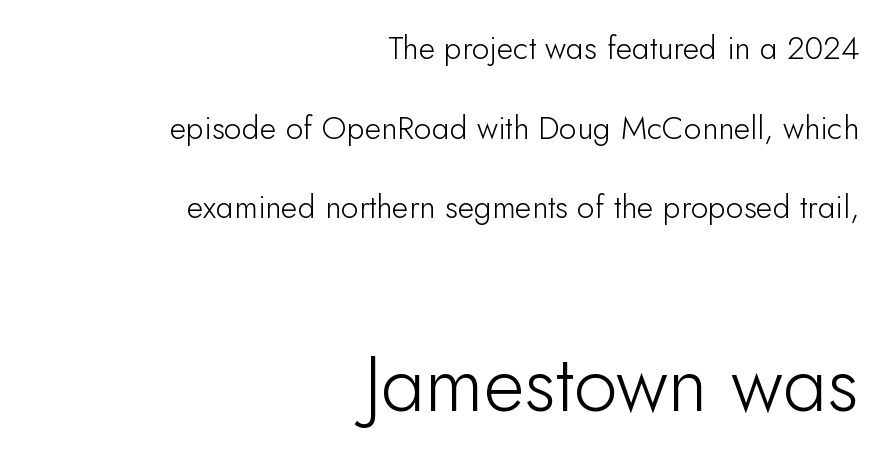
Q: Is the text bold? A: No.
Q: Is the text italic (slanted)? A: No, it is upright.
Q: Is the typeface a serif or a sans-serif typeface? A: Sans-serif.
Q: Is the text underlined? A: No.
Q: How is the paragraph aligned? A: Right-aligned.
Q: Is the spacing between letters normal or unusually wide? A: Normal.
Q: Is the spacing between lines tight, normal or loose? A: Loose.
Q: Which block of text is set in a larger size, the first (top) or the second (bottom)? A: The second (bottom) one.
Q: Width (condensed, normal, or wide)? A: Normal.
Q: Stroke contrast? A: Low.
Q: x-height? A: Small.
Q: Monospaced? A: No.
